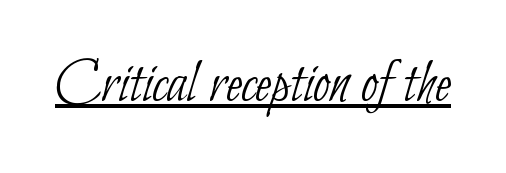
Short note: letters normally spaced. Think standard paragraph weight, or any step lighter than that. The rendering uses natural spacing where letterforms have individual widths. Serif or sans? Sans — the stroke terminals are bare. Each line of the rendering has a horizontal stroke beneath the glyphs.
